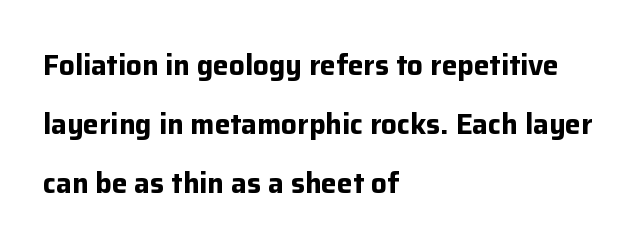
This rendering uses left alignment, leaving the right contour irregular. If you drew a line through each stem, it would be perfectly vertical. Between one letter and the next there's only the usual sliver of space. Think of a printed novel: that variable character pitch is what you see here. Whoever set this chose breathing room over compactness in the vertical rhythm.
